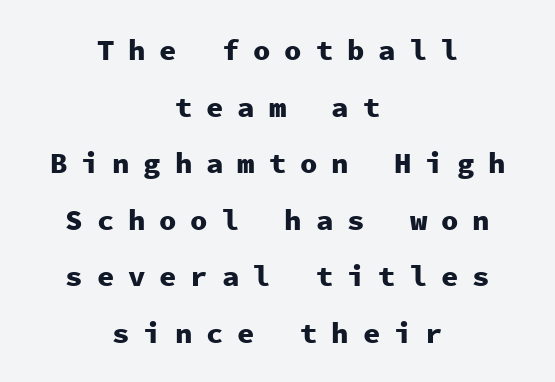
{"serif": "no", "italic": "no", "bold": "yes", "weight": "heavy", "width": "normal", "stroke_contrast": "low", "x_height": "medium", "monospaced": "yes", "underline": "no", "align": "center", "line_spacing": "loose", "line_spacing_ratio": 1.95, "letter_spacing": "wide", "letter_spacing_em": 0.48, "glyph_px": 29}
